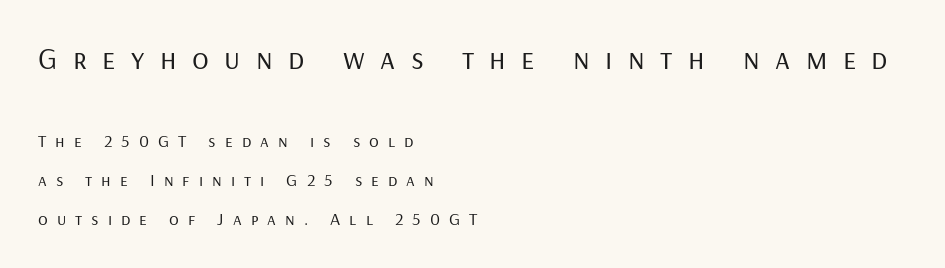
The image shows 31 px regular-weight sans-serif type, upright; set left-aligned, loose line spacing (2.15x), unusually wide letter spacing (+0.5 em), not underlined; the first (top) block is 1.72x larger; low stroke contrast and a medium x-height.
